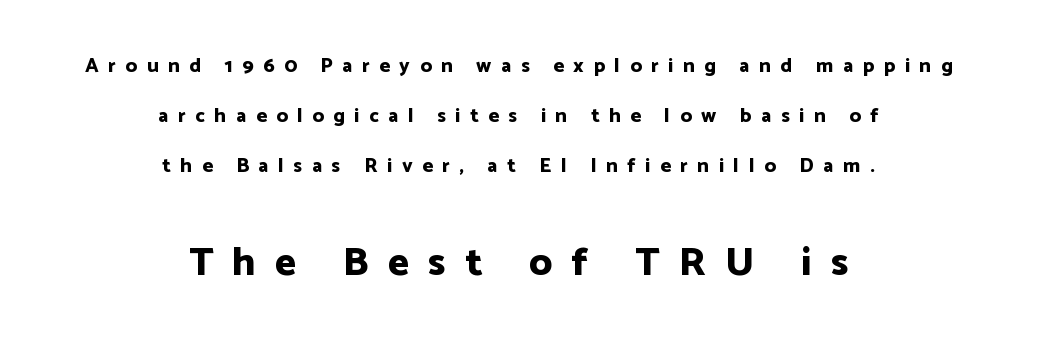
The image shows 40 px bold sans-serif type, upright; set centered, loose line spacing (2.49x), unusually wide letter spacing (+0.48 em), not underlined; the second (bottom) block is 2.0x larger; low stroke contrast and a medium x-height.
